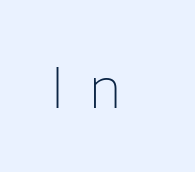
{"serif": "no", "italic": "no", "bold": "no", "weight": "thin", "width": "normal", "stroke_contrast": "low", "x_height": "medium", "monospaced": "no", "underline": "no", "letter_spacing": "wide", "letter_spacing_em": 0.46, "glyph_px": 55}
